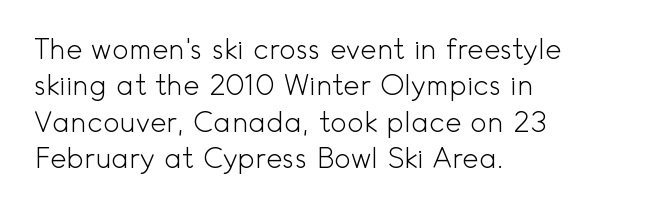
Q: Is the text bold? A: No.
Q: Is the text italic (slanted)? A: No, it is upright.
Q: Is the typeface a serif or a sans-serif typeface? A: Sans-serif.
Q: Is the text underlined? A: No.
Q: How is the paragraph aligned? A: Left-aligned.
Q: Is the spacing between letters normal or unusually wide? A: Normal.
Q: Is the spacing between lines tight, normal or loose? A: Normal.
Q: Width (condensed, normal, or wide)? A: Normal.
Q: x-height? A: Small.
Q: Monospaced? A: No.
